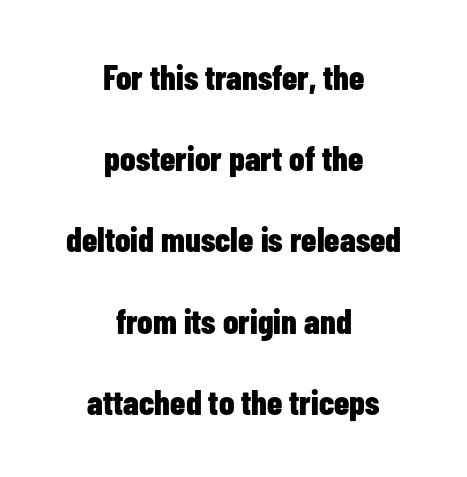
Q: Is the text bold? A: Yes.
Q: Is the text italic (slanted)? A: No, it is upright.
Q: Is the typeface a serif or a sans-serif typeface? A: Sans-serif.
Q: Is the text underlined? A: No.
Q: How is the paragraph aligned? A: Centered.
Q: Is the spacing between letters normal or unusually wide? A: Normal.
Q: Is the spacing between lines tight, normal or loose? A: Loose.
Q: Width (condensed, normal, or wide)? A: Condensed.
Q: Stroke contrast? A: Low.
Q: x-height? A: Medium.
Q: Monospaced? A: No.
